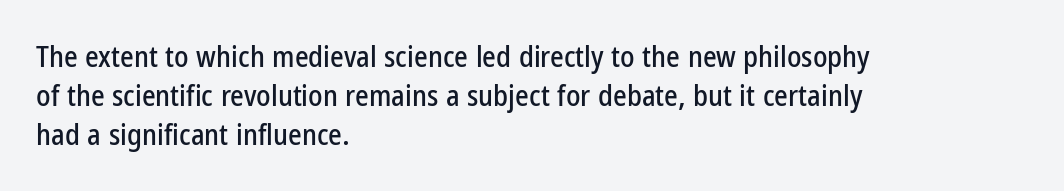
Anything drawn beneath the words? Only blank space. Honestly, the letter spacing is just normal — you wouldn't notice it. The letters advance in unequal steps, a hallmark of proportional type. Rows of type keep a routine distance in the vertical direction.
